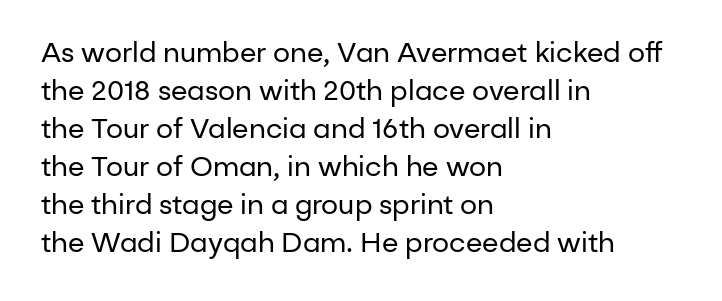
The designer left line spacing at the default. A classic flush-left, rag-right setting is used for this passage. The font sits on the lighter half of the weight spectrum, regular included. The letters stand straight up with perfectly vertical stems. No word sits above an underline.
